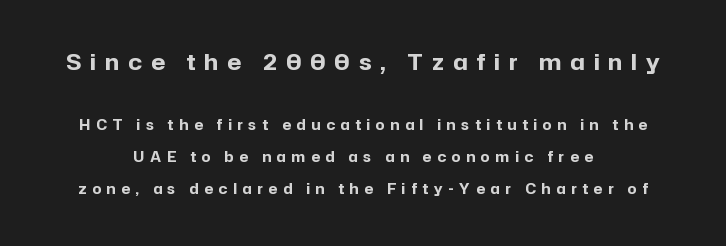
{"italic": "no", "bold": "yes", "underline": "no", "align": "center", "line_spacing": "loose", "line_spacing_ratio": 2.29, "letter_spacing": "wide", "letter_spacing_em": 0.41, "larger_block": "first", "size_ratio": 1.57, "glyph_px": 22}
